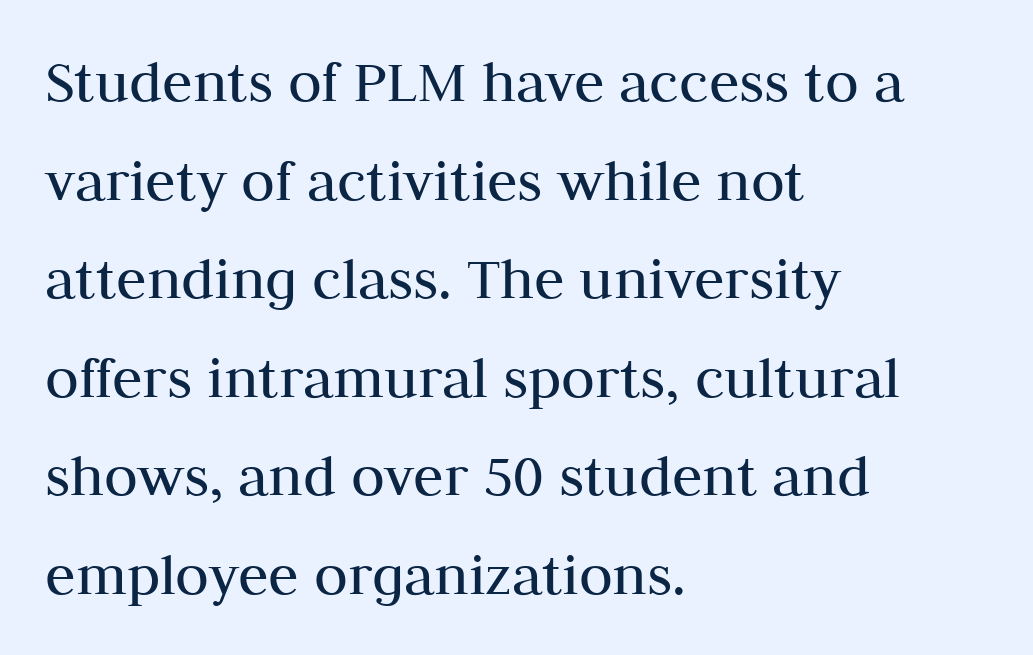
Q: Is the text bold? A: No.
Q: Is the text italic (slanted)? A: No, it is upright.
Q: Is the typeface a serif or a sans-serif typeface? A: Serif.
Q: Is the text underlined? A: No.
Q: How is the paragraph aligned? A: Left-aligned.
Q: Is the spacing between letters normal or unusually wide? A: Normal.
Q: Is the spacing between lines tight, normal or loose? A: Normal.
Q: Width (condensed, normal, or wide)? A: Normal.
Q: Stroke contrast? A: Medium.
Q: x-height? A: Medium.
Q: Monospaced? A: No.
